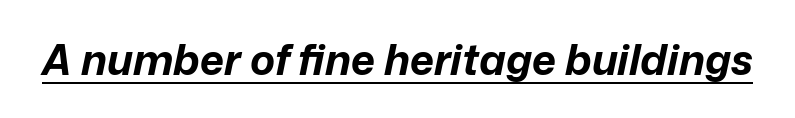
Q: Is the text bold? A: Yes.
Q: Is the text italic (slanted)? A: Yes, it leans right by about 12 degrees.
Q: Is the text underlined? A: Yes.
Q: Is the spacing between letters normal or unusually wide? A: Normal.
Q: Width (condensed, normal, or wide)? A: Normal.
Q: Stroke contrast? A: Low.
Q: x-height? A: Medium.
Q: Monospaced? A: No.
